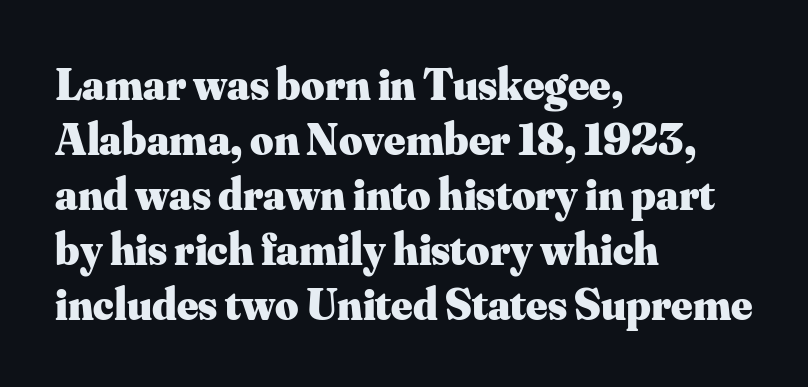
The image shows 45 px heavy serif type, upright; set left-aligned, line spacing 1.22x, normal letter spacing, not underlined; medium stroke contrast and a small x-height.
